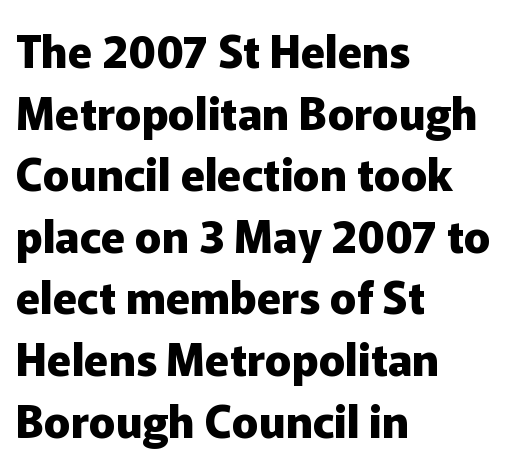
{"serif": "no", "italic": "no", "bold": "yes", "weight": "heavy", "width": "normal", "stroke_contrast": "low", "x_height": "medium", "monospaced": "no", "underline": "no", "align": "left", "line_spacing": "normal", "line_spacing_ratio": 1.4, "letter_spacing": "normal", "letter_spacing_em": 0.0, "glyph_px": 44}
